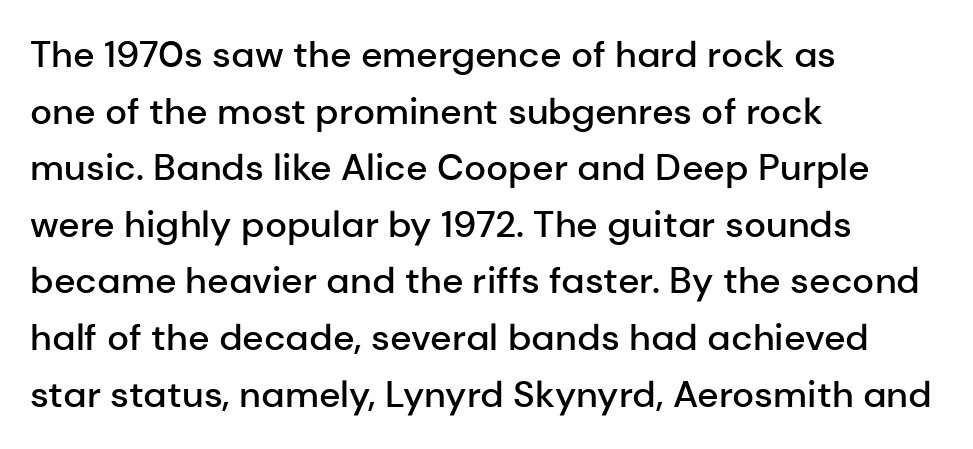
This sample uses plain, unmodified letter spacing. This is the regular roman posture of the typeface. Is this a sans? Yes — the strokes have no serifs. Notice how the passage keeps a crisp vertical edge on the left only.
